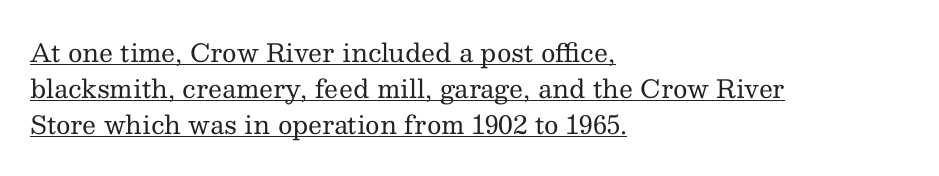
Q: Is the text bold? A: No.
Q: Is the text italic (slanted)? A: No, it is upright.
Q: Is the text underlined? A: Yes.
Q: How is the paragraph aligned? A: Left-aligned.
Q: Is the spacing between letters normal or unusually wide? A: Normal.
Q: Is the spacing between lines tight, normal or loose? A: Normal.
